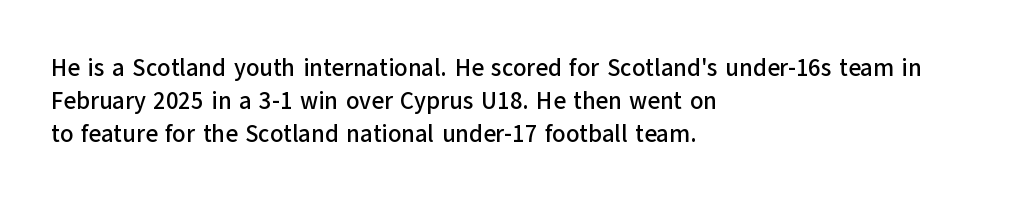
The lines are quadded left. Does extra space separate the letters? No, they use regular spacing. Tall strokes in this sample are plumb rather than angled. Notice how descenders clear the ascenders below comfortably — that's standard leading. This rendering features lettering with no underline.
